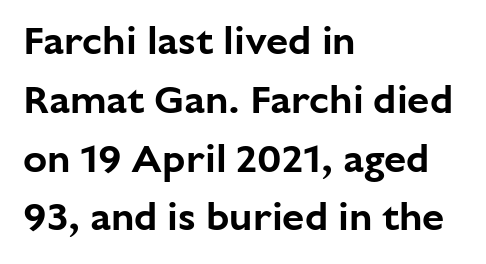
Q: Is the text italic (slanted)? A: No, it is upright.
Q: Is the typeface a serif or a sans-serif typeface? A: Sans-serif.
Q: Is the text underlined? A: No.
Q: How is the paragraph aligned? A: Left-aligned.
Q: Is the spacing between letters normal or unusually wide? A: Normal.
Q: Is the spacing between lines tight, normal or loose? A: Normal.
Q: Width (condensed, normal, or wide)? A: Normal.
Q: Stroke contrast? A: Low.
Q: x-height? A: Medium.
Q: Monospaced? A: No.
